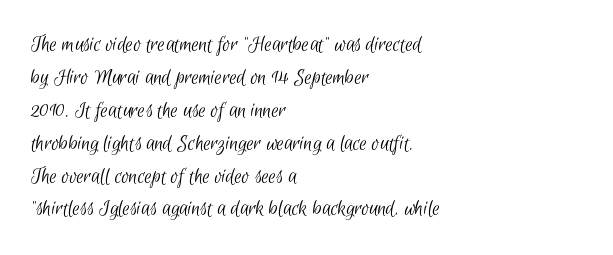
Q: Is the text bold? A: No.
Q: Is the text underlined? A: No.
Q: How is the paragraph aligned? A: Left-aligned.
Q: Is the spacing between letters normal or unusually wide? A: Normal.
Q: Is the spacing between lines tight, normal or loose? A: Normal.
